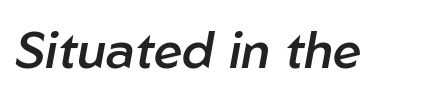
Nobody drew a line under any word here. Characters follow at the spacing the type designer built in. Set as a demibold, roughly 600 on the weight scale. Varying glyph widths throughout — classic text-font behaviour. Style check: oblique.
